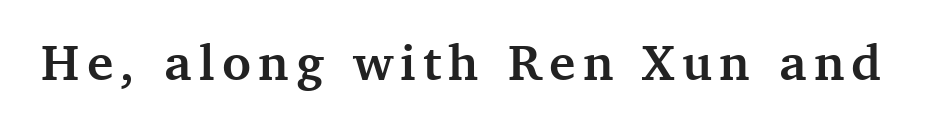
Q: Is the text bold? A: Yes.
Q: Is the text italic (slanted)? A: No, it is upright.
Q: Is the typeface a serif or a sans-serif typeface? A: Serif.
Q: Is the text underlined? A: No.
Q: Width (condensed, normal, or wide)? A: Normal.
Q: Stroke contrast? A: Medium.
Q: x-height? A: Medium.
Q: Monospaced? A: No.
